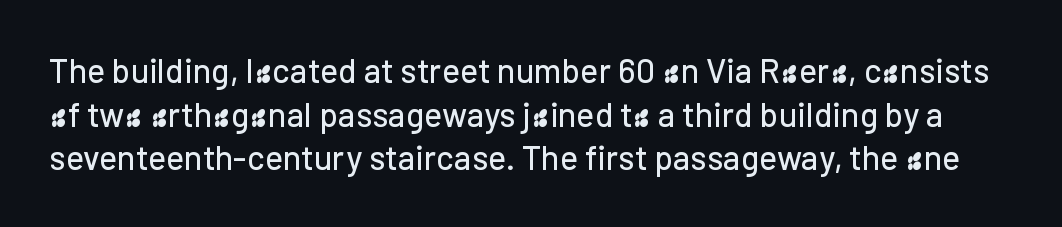
{"serif": "no", "italic": "no", "width": "normal", "stroke_contrast": "low", "x_height": "medium", "monospaced": "no", "underline": "no", "line_spacing": "normal", "line_spacing_ratio": 1.28, "letter_spacing": "normal", "letter_spacing_em": 0.0, "glyph_px": 34}
